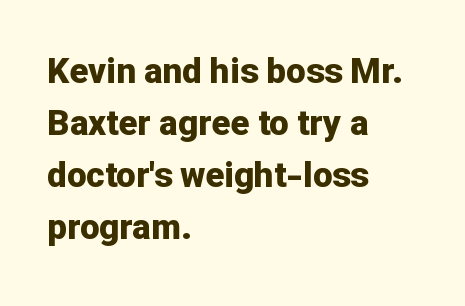
Q: Is the text bold? A: Yes.
Q: Is the text italic (slanted)? A: No, it is upright.
Q: Is the typeface a serif or a sans-serif typeface? A: Sans-serif.
Q: Is the text underlined? A: No.
Q: How is the paragraph aligned? A: Left-aligned.
Q: Is the spacing between letters normal or unusually wide? A: Normal.
Q: Is the spacing between lines tight, normal or loose? A: Normal.
Q: Width (condensed, normal, or wide)? A: Normal.
Q: Stroke contrast? A: Low.
Q: x-height? A: Medium.
Q: Monospaced? A: No.
